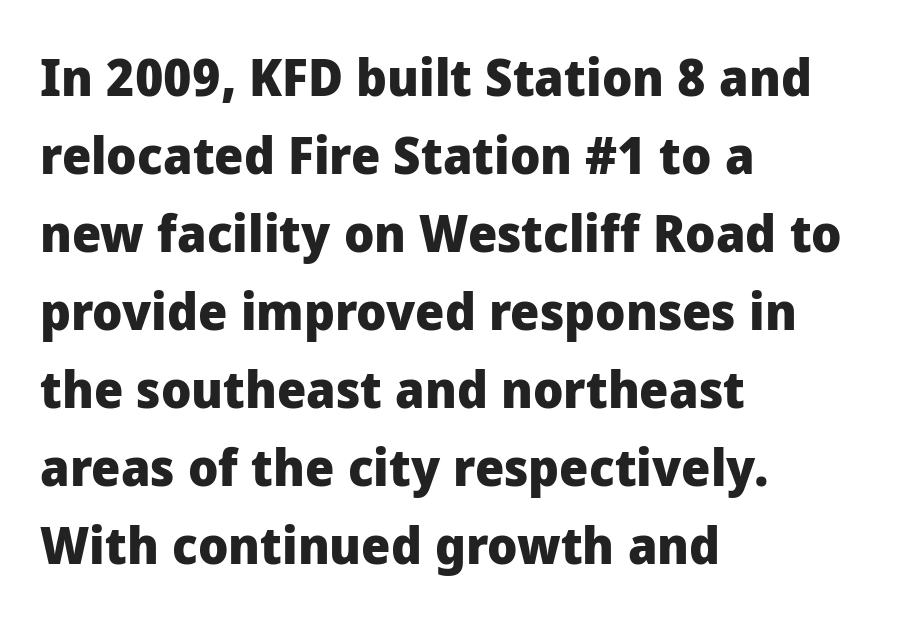
{"serif": "no", "italic": "no", "bold": "yes", "weight": "heavy", "width": "normal", "stroke_contrast": "low", "x_height": "medium", "monospaced": "no", "underline": "no", "align": "left", "line_spacing": "normal", "line_spacing_ratio": 1.5, "letter_spacing": "normal", "letter_spacing_em": 0.0, "glyph_px": 52}
